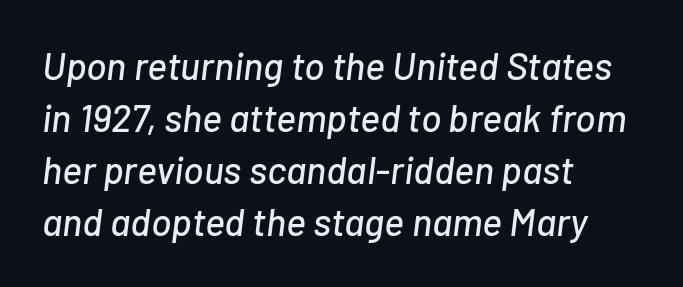
{"italic": "yes", "lean": "right", "slant_degrees": 7, "width": "normal", "stroke_contrast": "low", "x_height": "medium", "monospaced": "no", "underline": "no", "align": "left", "line_spacing": "normal", "line_spacing_ratio": 1.37, "letter_spacing": "normal", "letter_spacing_em": 0.0, "glyph_px": 38}
